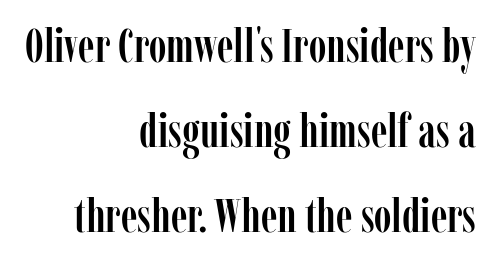
Q: Is the text italic (slanted)? A: No, it is upright.
Q: Is the typeface a serif or a sans-serif typeface? A: Serif.
Q: Is the text underlined? A: No.
Q: How is the paragraph aligned? A: Right-aligned.
Q: Is the spacing between letters normal or unusually wide? A: Normal.
Q: Width (condensed, normal, or wide)? A: Condensed.
Q: Stroke contrast? A: Low.
Q: x-height? A: Medium.
Q: Monospaced? A: No.
